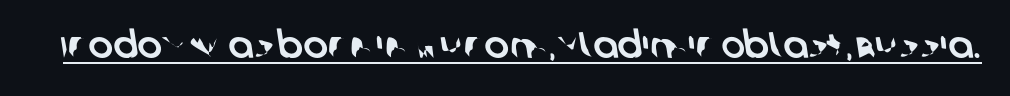
The image shows 37 px sans-serif type; set normal letter spacing, underlined; low stroke contrast and a large x-height.
